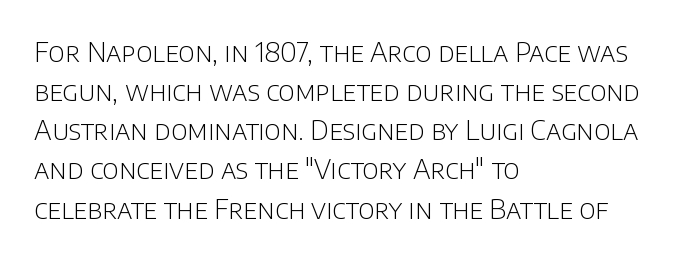
{"italic": "no", "bold": "no", "underline": "no", "align": "left", "line_spacing": "normal", "line_spacing_ratio": 1.45, "letter_spacing": "normal", "letter_spacing_em": 0.0, "glyph_px": 27}
